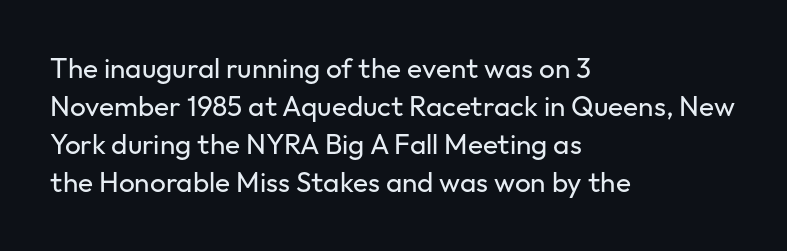
The image shows 28 px regular-weight sans-serif type, upright; set left-aligned, normal line spacing (1.36x), normal letter spacing, not underlined; low stroke contrast and a medium x-height.
